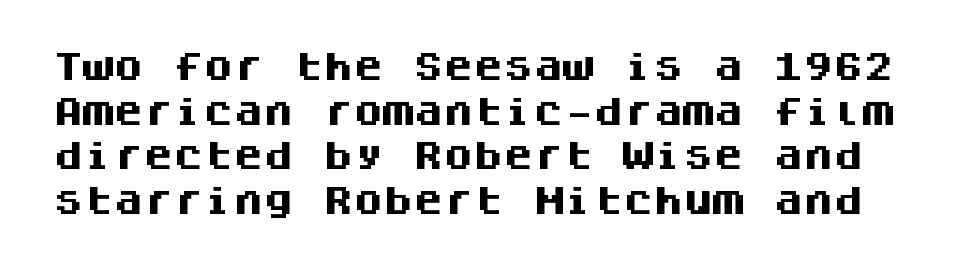
Q: Is the text bold? A: Yes.
Q: Is the text italic (slanted)? A: No, it is upright.
Q: Is the typeface a serif or a sans-serif typeface? A: Sans-serif.
Q: Is the text underlined? A: No.
Q: Is the spacing between letters normal or unusually wide? A: Normal.
Q: Is the spacing between lines tight, normal or loose? A: Normal.
Q: Width (condensed, normal, or wide)? A: Normal.
Q: Stroke contrast? A: Medium.
Q: x-height? A: Large.
Q: Monospaced? A: Yes.
